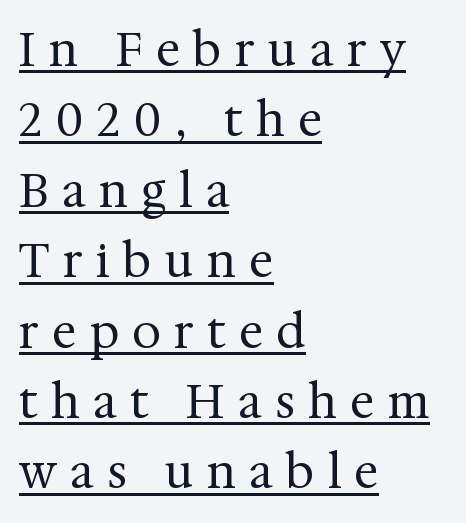
The image shows 46 px regular-weight serif type, upright; set left-aligned, normal line spacing (1.53x), unusually wide letter spacing (+0.3 em), underlined; medium stroke contrast and a medium x-height.
